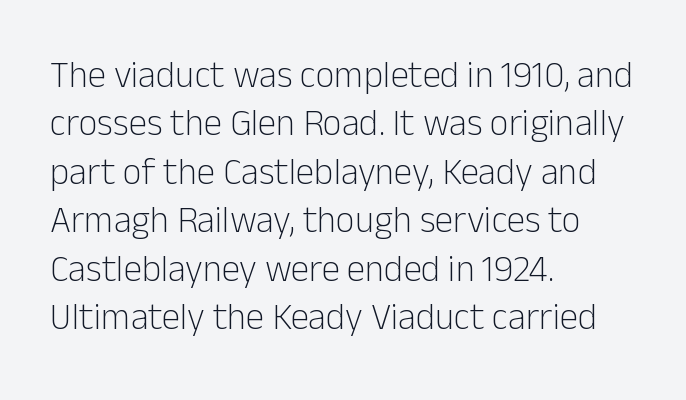
{"serif": "no", "italic": "no", "bold": "no", "weight": "light", "width": "normal", "stroke_contrast": "low", "x_height": "medium", "monospaced": "no", "underline": "no", "align": "left", "line_spacing": "normal", "line_spacing_ratio": 1.31, "letter_spacing": "normal", "letter_spacing_em": 0.0, "glyph_px": 37}
